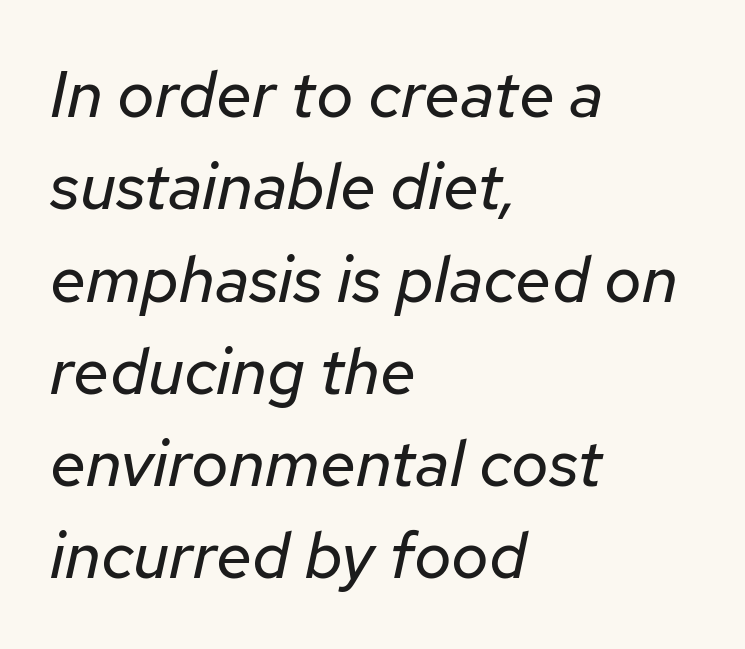
{"italic": "yes", "lean": "right", "slant_degrees": 12, "bold": "no", "weight": "regular", "width": "normal", "stroke_contrast": "low", "x_height": "medium", "monospaced": "no", "underline": "no", "align": "left", "line_spacing": "normal", "line_spacing_ratio": 1.42, "letter_spacing": "normal", "letter_spacing_em": 0.0, "glyph_px": 65}
